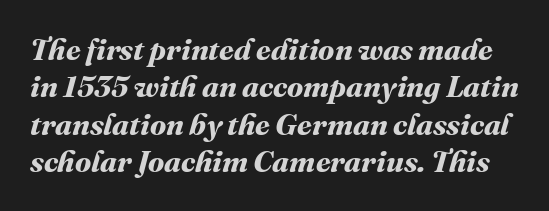
Q: Is the text bold? A: Yes.
Q: Is the text underlined? A: No.
Q: Is the spacing between letters normal or unusually wide? A: Normal.
Q: Is the spacing between lines tight, normal or loose? A: Normal.
Q: Width (condensed, normal, or wide)? A: Normal.
Q: Stroke contrast? A: Medium.
Q: x-height? A: Medium.
Q: Monospaced? A: No.
